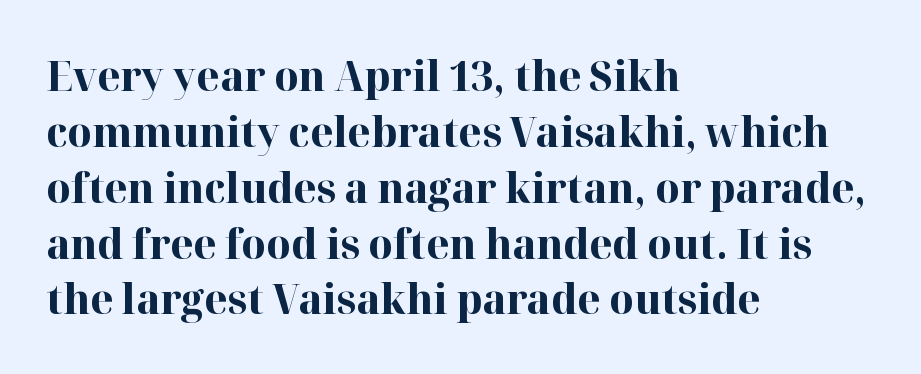
Q: Is the text bold? A: Yes.
Q: Is the text italic (slanted)? A: No, it is upright.
Q: Is the typeface a serif or a sans-serif typeface? A: Serif.
Q: Is the text underlined? A: No.
Q: How is the paragraph aligned? A: Left-aligned.
Q: Is the spacing between letters normal or unusually wide? A: Normal.
Q: Is the spacing between lines tight, normal or loose? A: Normal.
Q: Width (condensed, normal, or wide)? A: Normal.
Q: Stroke contrast? A: High.
Q: x-height? A: Medium.
Q: Monospaced? A: No.
